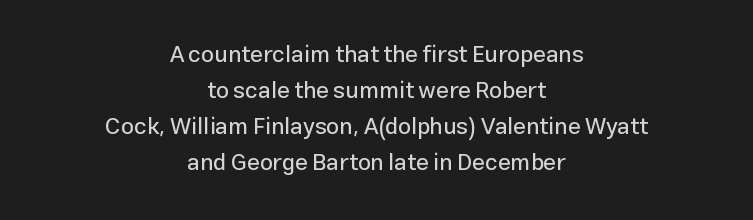
The type is set solid horizontally, with unmodified tracking. These lines sit exactly where default settings would place them. Italic: no, the glyphs are upright roman. Letters rest on an invisible, unmarked baseline.
